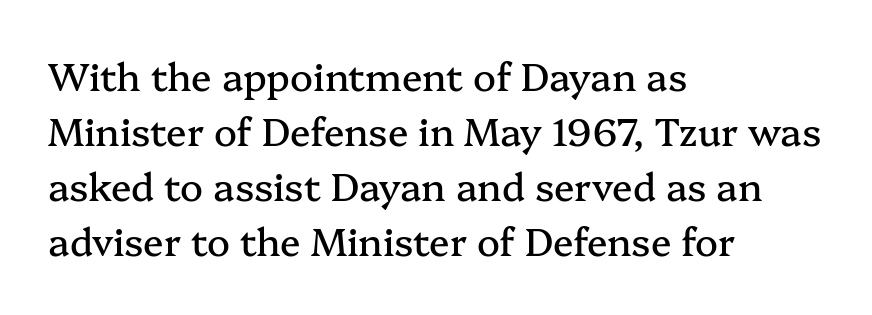
The image shows 38 px serif type, upright; set left-aligned, normal line spacing (1.45x), normal letter spacing, not underlined; medium stroke contrast and a medium x-height.
